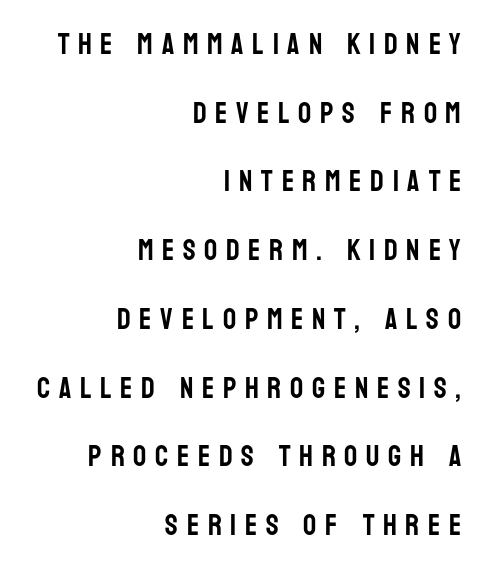
Q: Is the text italic (slanted)? A: No, it is upright.
Q: Is the typeface a serif or a sans-serif typeface? A: Sans-serif.
Q: Is the text underlined? A: No.
Q: How is the paragraph aligned? A: Right-aligned.
Q: Is the spacing between letters normal or unusually wide? A: Unusually wide.
Q: Is the spacing between lines tight, normal or loose? A: Loose.
Q: Width (condensed, normal, or wide)? A: Condensed.
Q: Stroke contrast? A: Low.
Q: x-height? A: Large.
Q: Monospaced? A: No.
